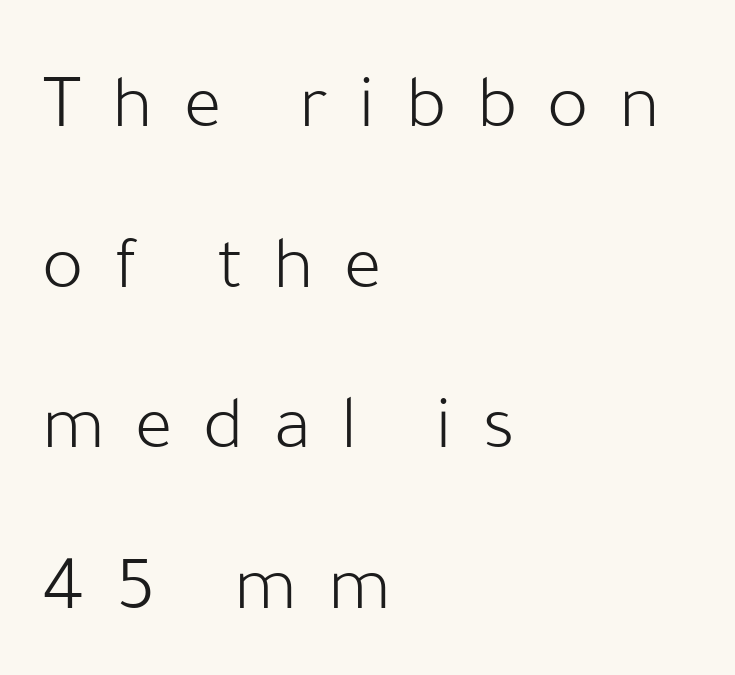
A quiet, ordinary-to-light weight characterises the typeface. Does the copy run flush right? No — it runs flush left. Check the space under the baseline: it is left empty. The line-height multiplier appears high, well above default. Students, note that the glyphs here are deliberately spaced far apart. Think of a printed novel: that variable character pitch is what you see here.
